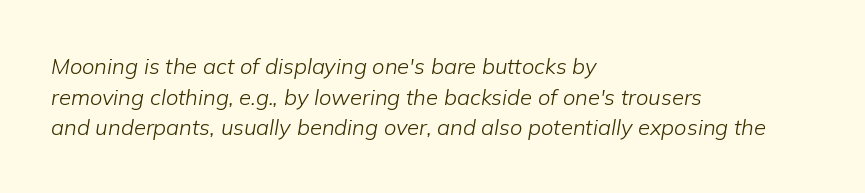
No chunkiness to these letters — they're not bold. Is the letter spacing exaggerated? No — it looks like the ordinary default. A bare baseline throughout the passage. Is the block centered? No — it sits flush against the left margin. Designer's note — italics engaged. Regarding leading, the lines here are spaced in the standard way.
